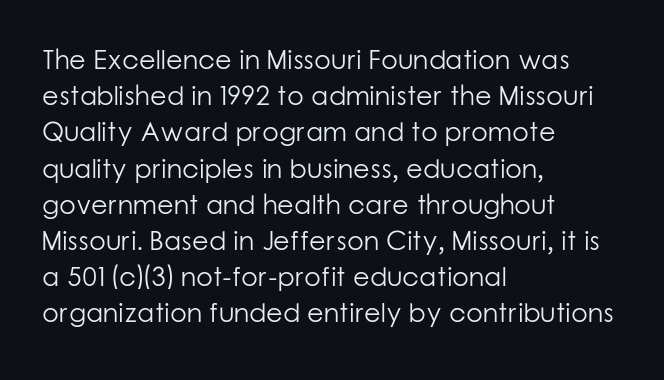
The image shows 27 px text type, upright; set left-aligned, normal line spacing (1.34x), normal letter spacing, not underlined.
